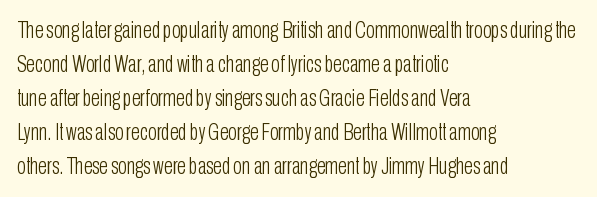
Q: Is the text bold? A: No.
Q: Is the text italic (slanted)? A: No, it is upright.
Q: Is the text underlined? A: No.
Q: How is the paragraph aligned? A: Left-aligned.
Q: Is the spacing between letters normal or unusually wide? A: Normal.
Q: Is the spacing between lines tight, normal or loose? A: Normal.
